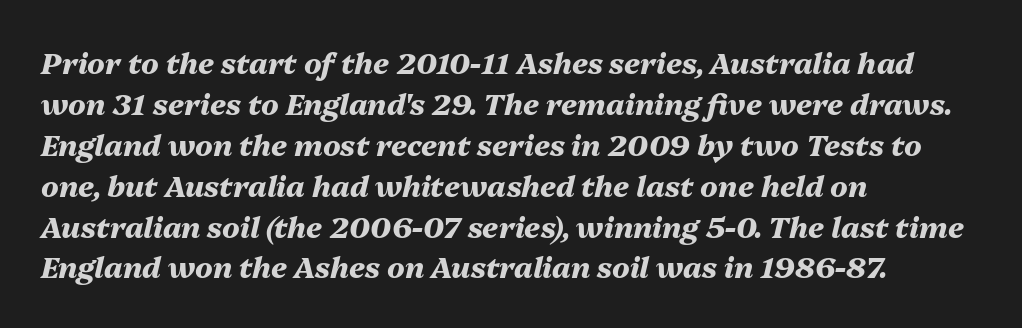
The lines sit at an ordinary, default distance from one another. Nobody touched the tracking dial on this one. Notice how the stems are inclined rather than vertical — that's the hallmark of italics. In CSS terms this would be text-align: left. Each letter keeps its own natural width here, so spacing adapts to shape. Underline: absent.
